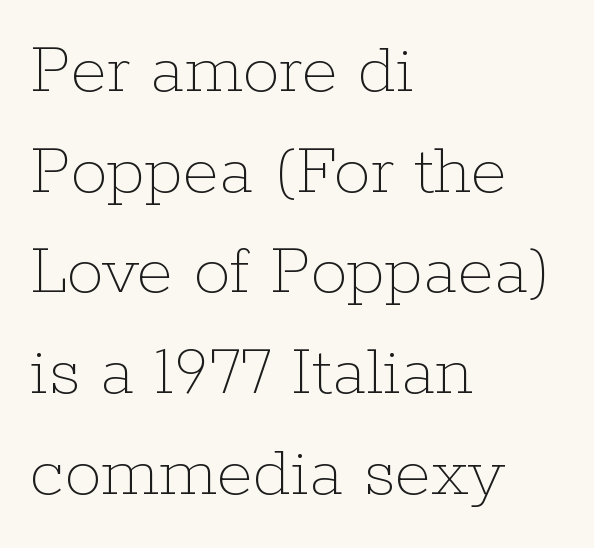
Glance below the letters and you will spot only blank space. Every character sits straight up, as roman type does. Stems and bowls with no extra thickness — not bold. A student would call this left alignment; a typographer would say flush left, rag right. Each letter keeps its own natural width here, so spacing adapts to shape. Vertical spacing — default.
